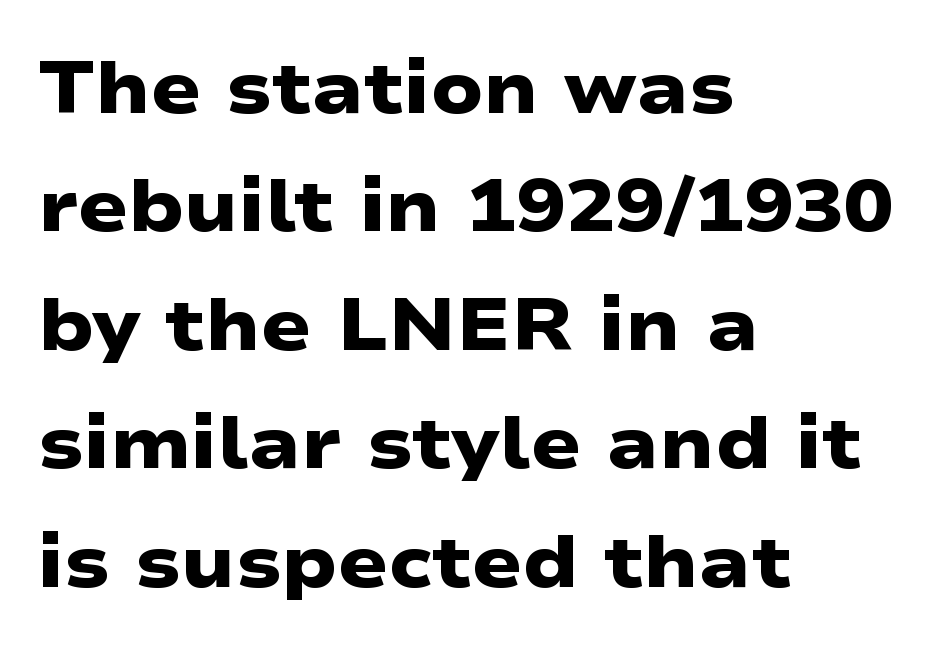
This rendering uses left alignment, leaving the right contour irregular. This is sans-serif lettering, the kind often seen on screens and signage. You'd pick this weight for a headline — it's a proper bold. Leading: standard.
